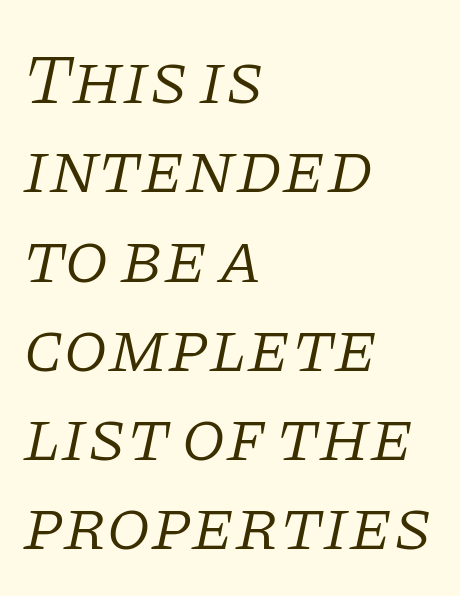
{"serif": "yes", "italic": "yes", "lean": "right", "slant_degrees": 11, "bold": "no", "weight": "light", "width": "normal", "stroke_contrast": "low", "x_height": "large", "monospaced": "no", "underline": "no", "align": "left", "line_spacing_ratio": 1.24, "letter_spacing": "normal", "letter_spacing_em": 0.0, "glyph_px": 72}
